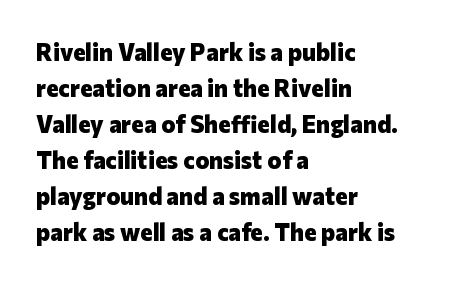
Q: Is the text bold? A: Yes.
Q: Is the text italic (slanted)? A: No, it is upright.
Q: Is the text underlined? A: No.
Q: How is the paragraph aligned? A: Left-aligned.
Q: Is the spacing between letters normal or unusually wide? A: Normal.
Q: Is the spacing between lines tight, normal or loose? A: Normal.
